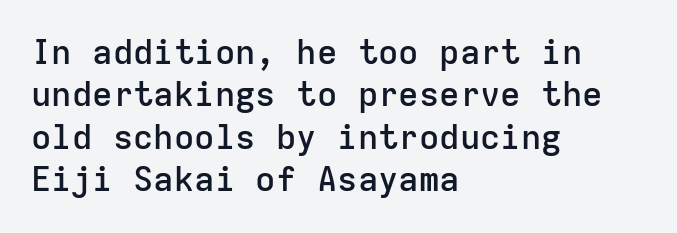
Q: Is the text bold? A: Semi-bold.
Q: Is the text italic (slanted)? A: No, it is upright.
Q: Is the typeface a serif or a sans-serif typeface? A: Sans-serif.
Q: Is the text underlined? A: No.
Q: How is the paragraph aligned? A: Left-aligned.
Q: Is the spacing between letters normal or unusually wide? A: Normal.
Q: Is the spacing between lines tight, normal or loose? A: Normal.
Q: Width (condensed, normal, or wide)? A: Normal.
Q: Stroke contrast? A: Low.
Q: x-height? A: Medium.
Q: Monospaced? A: Yes.
